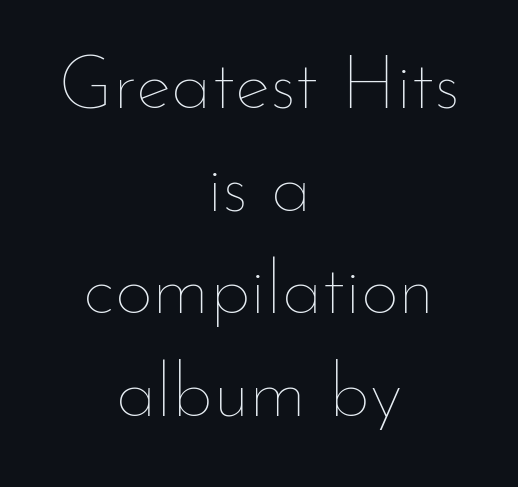
The image shows 75 px thin type, upright; set centered, normal line spacing (1.37x), normal letter spacing, not underlined; low stroke contrast and a small x-height.
